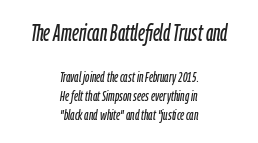
The image shows 23 px text type, italic (leaning right); set centered, normal line spacing (1.37x), normal letter spacing, not underlined; the first (top) block is 1.64x larger.
